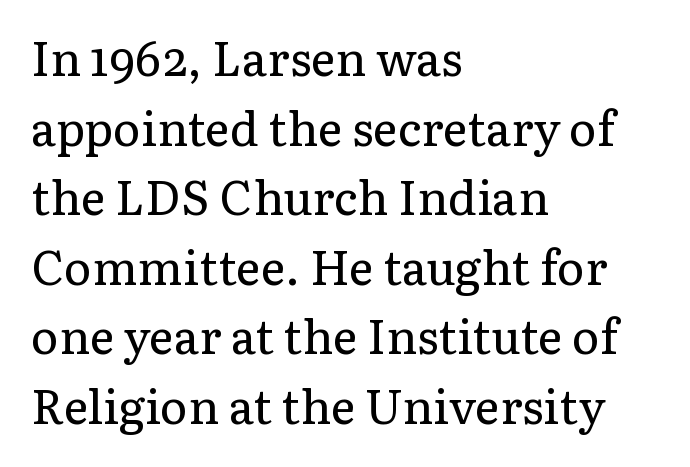
Little horizontal feet cap the strokes, marking this as serif type. Do the letters lean? They stand straight. Layout note: lines flush left. Only glyphs here, with clear space below each row.
